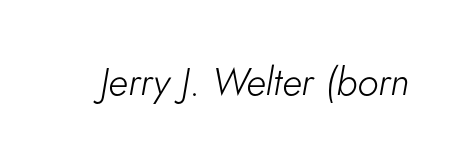
{"italic": "yes", "lean": "right", "slant_degrees": 5, "bold": "no", "weight": "light", "width": "normal", "stroke_contrast": "low", "x_height": "small", "monospaced": "no", "underline": "no", "letter_spacing": "normal", "letter_spacing_em": 0.0, "glyph_px": 39}
